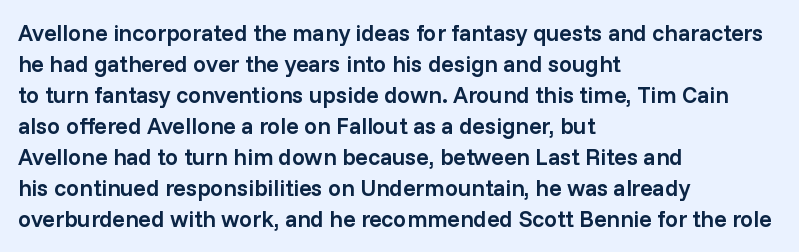
Q: Is the text bold? A: Semi-bold.
Q: Is the text italic (slanted)? A: No, it is upright.
Q: Is the text underlined? A: No.
Q: How is the paragraph aligned? A: Left-aligned.
Q: Is the spacing between letters normal or unusually wide? A: Normal.
Q: Is the spacing between lines tight, normal or loose? A: Normal.
